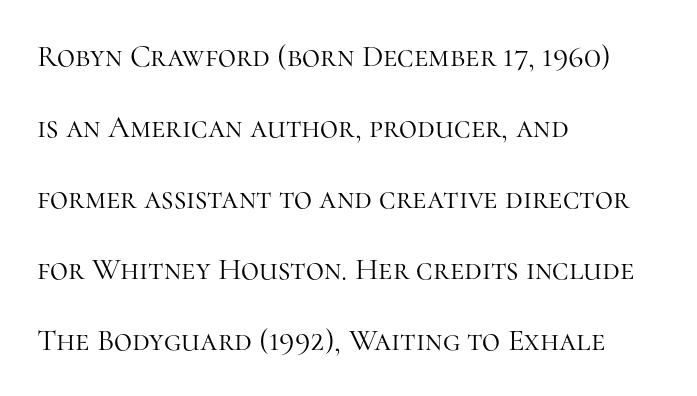
Nothing unusual about the tracking: characters are spaced as the font intends. The block of text is sparse from top to bottom, with ample space between rows. Does the lettering tilt? It doesn't — this is upright. The ragged edge is on the right, which tells us the setting is flush left. This is not heavy type; no bold has been used.
